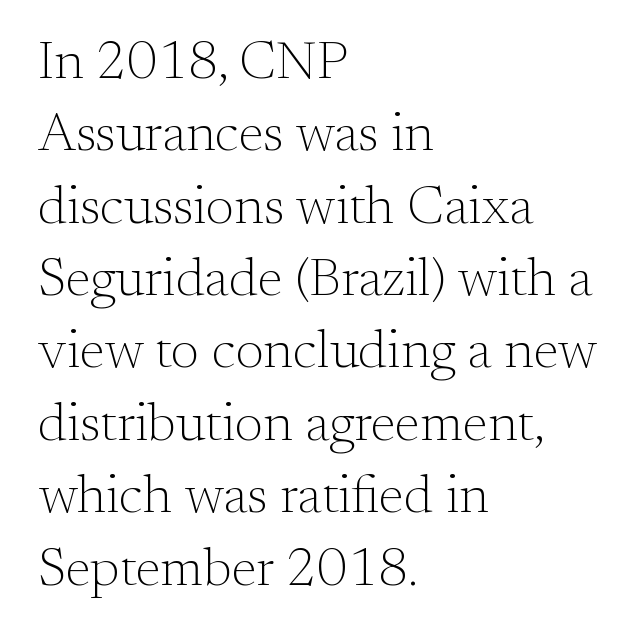
The image shows 54 px light serif type, upright; set left-aligned, normal line spacing (1.34x), normal letter spacing, not underlined; medium stroke contrast and a small x-height.
